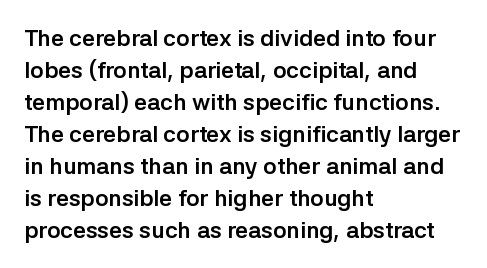
The image shows 23 px bold type, upright; set left-aligned, normal line spacing (1.39x), normal letter spacing, not underlined.
